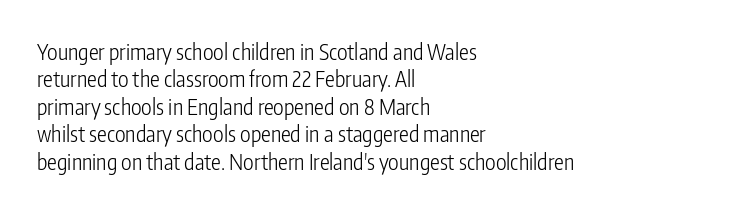
Counters stay open thanks to moderate or lighter strokes. All the whitespace from short lines collects on the right. Normally led — the rows are evenly, conventionally spaced. The glyphs are unaccompanied by any horizontal stroke below them.
